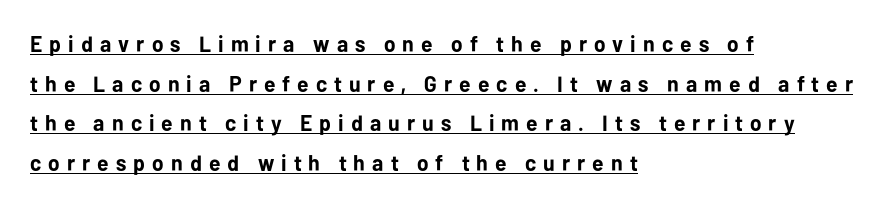
Visually the block forms a straight wall on the left and a jagged coastline on the right. Honestly, the letter spacing is so wide it's the main thing you notice. Notice how a bar underscores the lettering throughout. Look at the stroke-to-counter ratio: heavy, a bold. Vertical strokes here are truly vertical.
